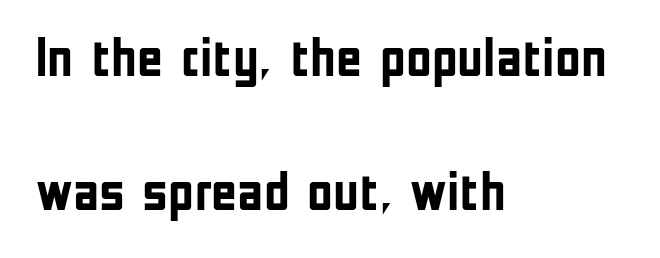
{"serif": "no", "italic": "no", "bold": "yes", "weight": "semibold", "width": "condensed", "stroke_contrast": "low", "x_height": "medium", "monospaced": "no", "underline": "no", "align": "left", "line_spacing": "loose", "line_spacing_ratio": 2.39, "letter_spacing": "normal", "letter_spacing_em": 0.0, "glyph_px": 56}
